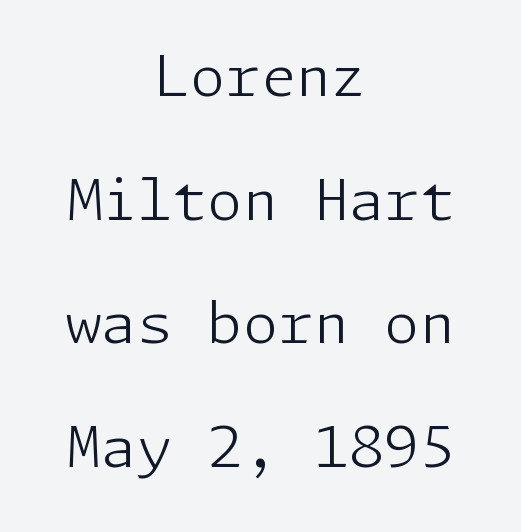
Each word holds together tightly as a unit, with standard inter-letter gaps. A roman cut, with each character standing at attention. Rows of type keep a wide berth in the vertical direction. These lines are composed in type without serifs.
